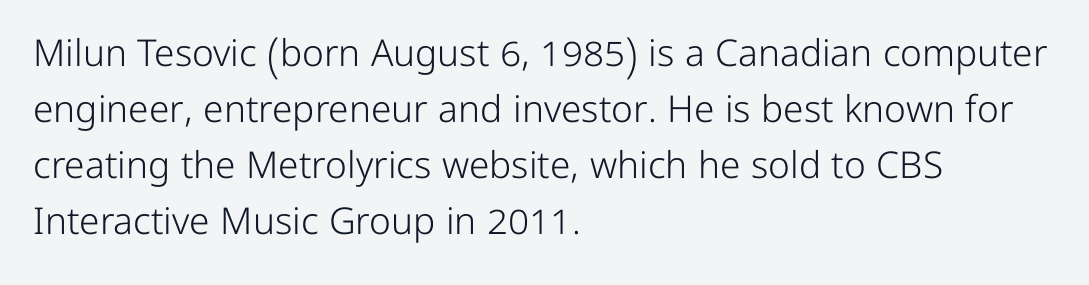
{"serif": "no", "italic": "no", "bold": "no", "weight": "light", "width": "normal", "stroke_contrast": "low", "x_height": "medium", "monospaced": "no", "underline": "no", "align": "left", "line_spacing": "normal", "line_spacing_ratio": 1.51, "letter_spacing": "normal", "letter_spacing_em": 0.0, "glyph_px": 37}
